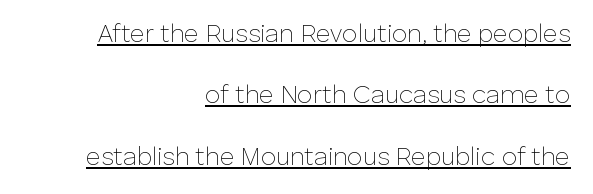
A roman cut, with each character standing at attention. A light-to-regular cut is what we see here. A flush-right, rag-left setting is used for this passage. Widely set lines give the paragraph a tall, airy silhouette. This sample carries an underscore along the baseline area. Students, note that the glyphs here touch the page at normal intervals.
